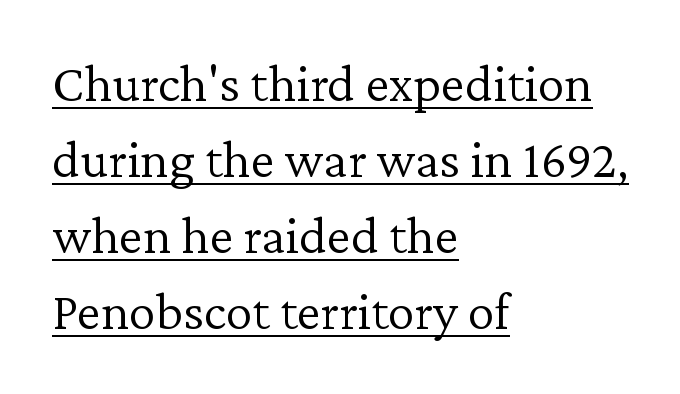
The image shows 54 px light serif type, upright; set left-aligned, normal line spacing (1.41x), normal letter spacing, underlined; low stroke contrast and a medium x-height.
